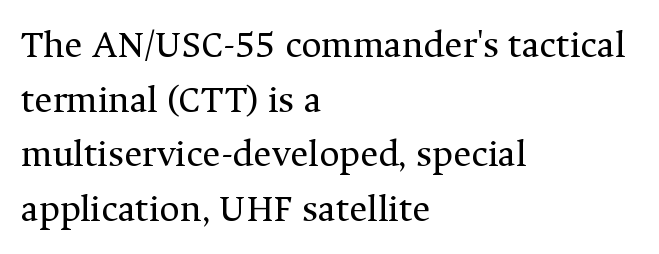
The image shows 39 px regular-weight serif type, upright; set left-aligned, normal line spacing (1.4x), normal letter spacing, not underlined; medium stroke contrast and a medium x-height.
